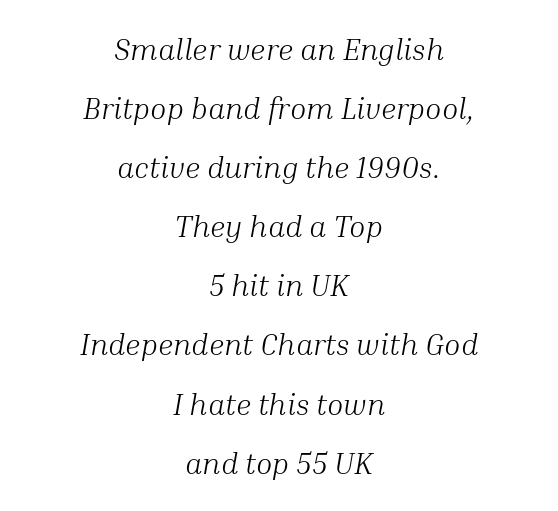
The paragraph has two soft edges and a firm central axis. The space between consecutive lines is lavish. Is this a fixed-width face? No — the glyphs have proportional, varying widths. The space beneath each line is pristine and unruled. The letterforms sit shoulder to shoulder at normal distance. Every character sits at an angle, as italics do.
